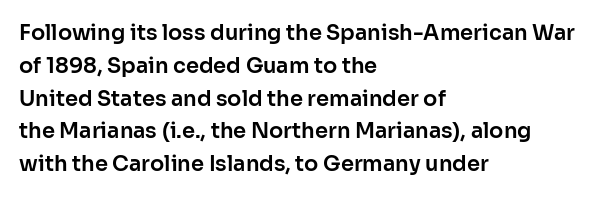
The image shows 21 px text type, upright; set left-aligned, normal line spacing (1.56x), normal letter spacing, not underlined.
